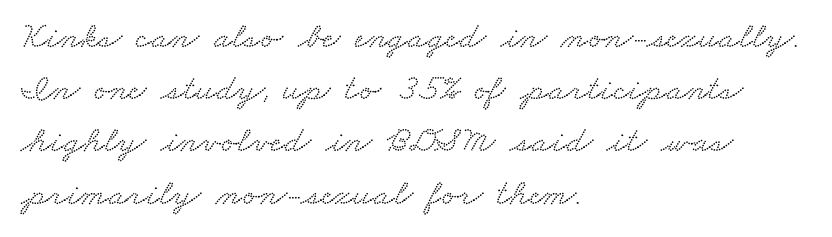
The image shows 37 px wide type; set left-aligned, normal line spacing (1.41x), normal letter spacing, not underlined; low stroke contrast and a small x-height.
